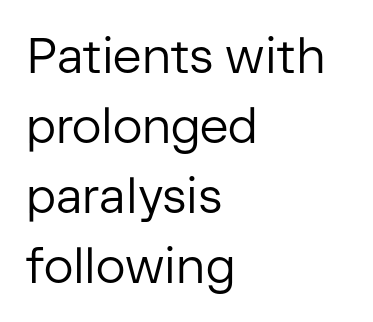
The image shows 49 px regular-weight sans-serif type, upright; set left-aligned, normal line spacing (1.43x), normal letter spacing, not underlined; low stroke contrast and a medium x-height.
